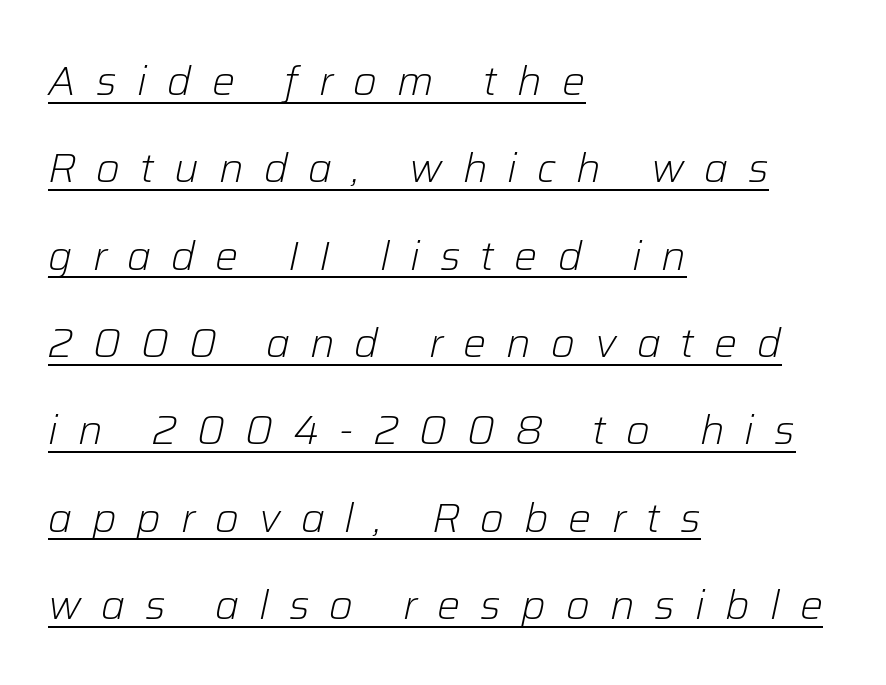
{"italic": "yes", "lean": "right", "slant_degrees": 12, "bold": "no", "weight": "light", "width": "normal", "stroke_contrast": "low", "x_height": "medium", "monospaced": "no", "underline": "yes", "align": "left", "line_spacing": "loose", "line_spacing_ratio": 2.13, "letter_spacing": "wide", "letter_spacing_em": 0.49, "glyph_px": 41}
